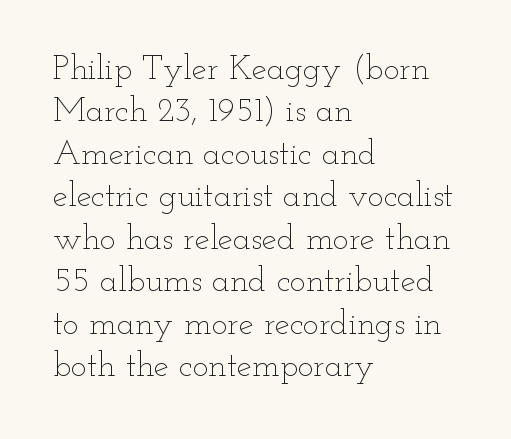
Q: Is the text bold? A: No.
Q: Is the text italic (slanted)? A: No, it is upright.
Q: Is the text underlined? A: No.
Q: How is the paragraph aligned? A: Left-aligned.
Q: Is the spacing between letters normal or unusually wide? A: Normal.
Q: Is the spacing between lines tight, normal or loose? A: Normal.
Q: Width (condensed, normal, or wide)? A: Wide.
Q: Stroke contrast? A: Low.
Q: x-height? A: Small.
Q: Monospaced? A: No.
